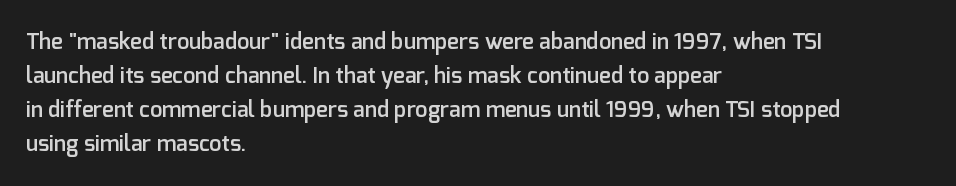
Q: Is the text bold? A: Semi-bold.
Q: Is the text italic (slanted)? A: No, it is upright.
Q: Is the text underlined? A: No.
Q: How is the paragraph aligned? A: Left-aligned.
Q: Is the spacing between letters normal or unusually wide? A: Normal.
Q: Is the spacing between lines tight, normal or loose? A: Normal.
